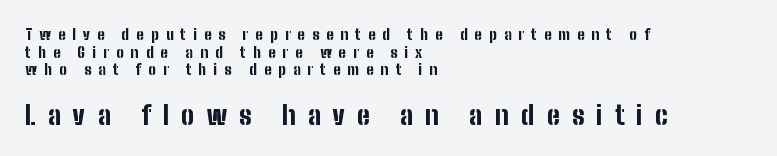
The image shows 26 px bold type, upright; set left-aligned, line spacing 1.18x, unusually wide letter spacing (+0.47 em), not underlined; the second (bottom) block is 1.73x larger.
